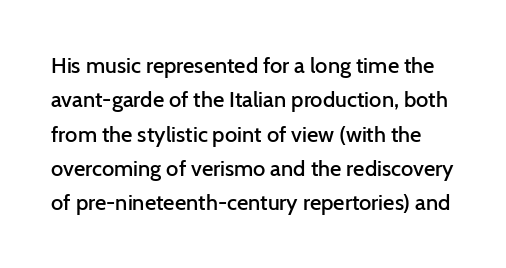
Q: Is the text bold? A: Semi-bold.
Q: Is the text italic (slanted)? A: No, it is upright.
Q: Is the text underlined? A: No.
Q: Is the spacing between letters normal or unusually wide? A: Normal.
Q: Is the spacing between lines tight, normal or loose? A: Normal.
